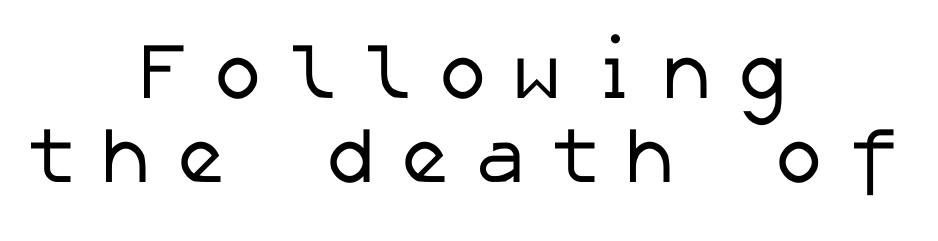
The strip under each line holds only bare page. Stems here are at most as thick as an everyday book face. Caption: multi-line text, centered on the measure. In terms of letterform style, serifs are entirely absent. Letter spacing: wide. The vertical gap from one line to the next is small.
